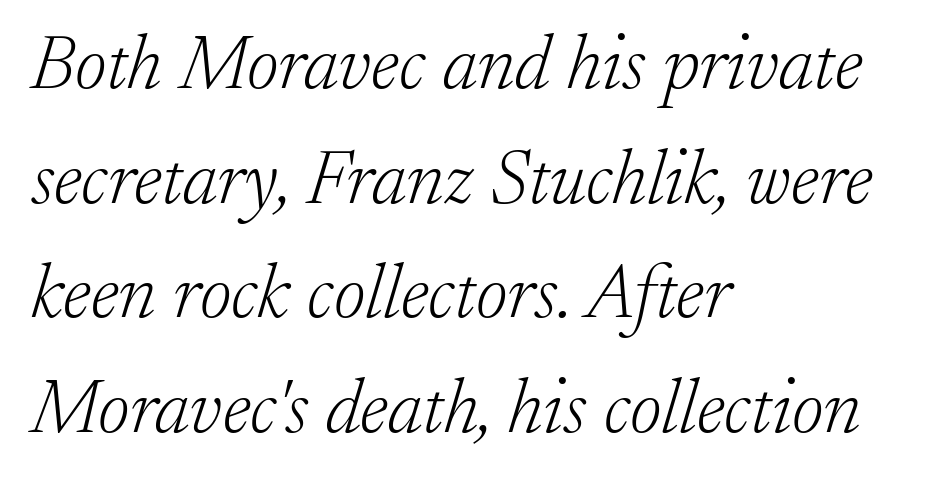
Q: Is the text bold? A: No.
Q: Is the text italic (slanted)? A: Yes, it leans right by about 17 degrees.
Q: Is the typeface a serif or a sans-serif typeface? A: Serif.
Q: Is the text underlined? A: No.
Q: How is the paragraph aligned? A: Left-aligned.
Q: Is the spacing between letters normal or unusually wide? A: Normal.
Q: Is the spacing between lines tight, normal or loose? A: Normal.
Q: Width (condensed, normal, or wide)? A: Normal.
Q: Stroke contrast? A: Low.
Q: x-height? A: Small.
Q: Monospaced? A: No.
